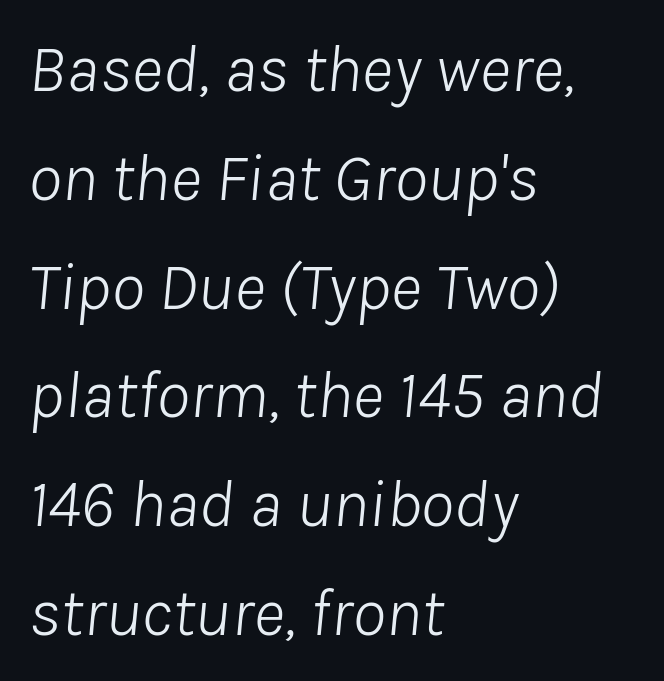
{"italic": "yes", "lean": "right", "slant_degrees": 8, "bold": "no", "weight": "light", "width": "normal", "stroke_contrast": "low", "x_height": "medium", "monospaced": "no", "underline": "no", "align": "left", "line_spacing": "normal", "line_spacing_ratio": 1.6, "letter_spacing": "normal", "letter_spacing_em": 0.0, "glyph_px": 68}
